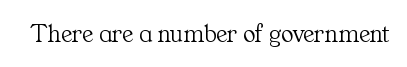
Q: Is the text bold? A: No.
Q: Is the text italic (slanted)? A: No, it is upright.
Q: Is the text underlined? A: No.
Q: Is the spacing between letters normal or unusually wide? A: Normal.
